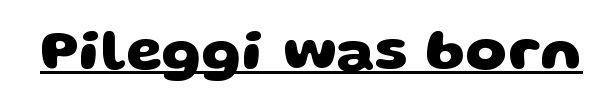
{"serif": "no", "bold": "yes", "weight": "heavy", "width": "wide", "stroke_contrast": "low", "x_height": "large", "monospaced": "no", "underline": "yes", "letter_spacing": "normal", "letter_spacing_em": 0.0, "glyph_px": 58}
